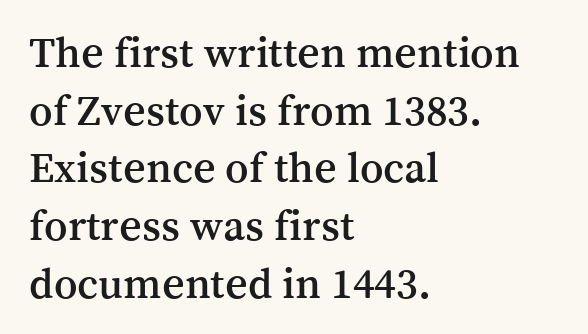
This sample has the flowing, uneven cadence of proportional lettering. A normal amount of white space separates one row of letters from the next. The font family rendered here belongs to the serif group. Caption: standard tracking, unaltered.
